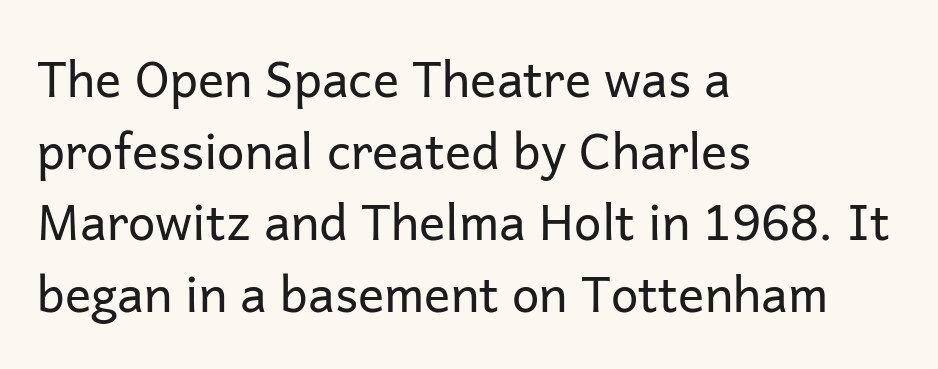
The image shows 49 px regular-weight sans-serif type, upright; set left-aligned, normal line spacing (1.46x), normal letter spacing, not underlined; low stroke contrast and a medium x-height.
